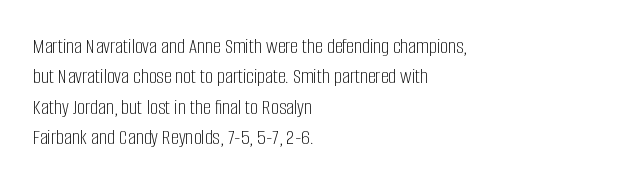
A quiet, ordinary-to-light weight characterises the typeface. The text block is weighted toward the left margin, trailing off unevenly rightward. This rendering leaves character spacing at its baseline value. Characters remain perfectly vertical along every line. The strip under each line holds only bare page.
